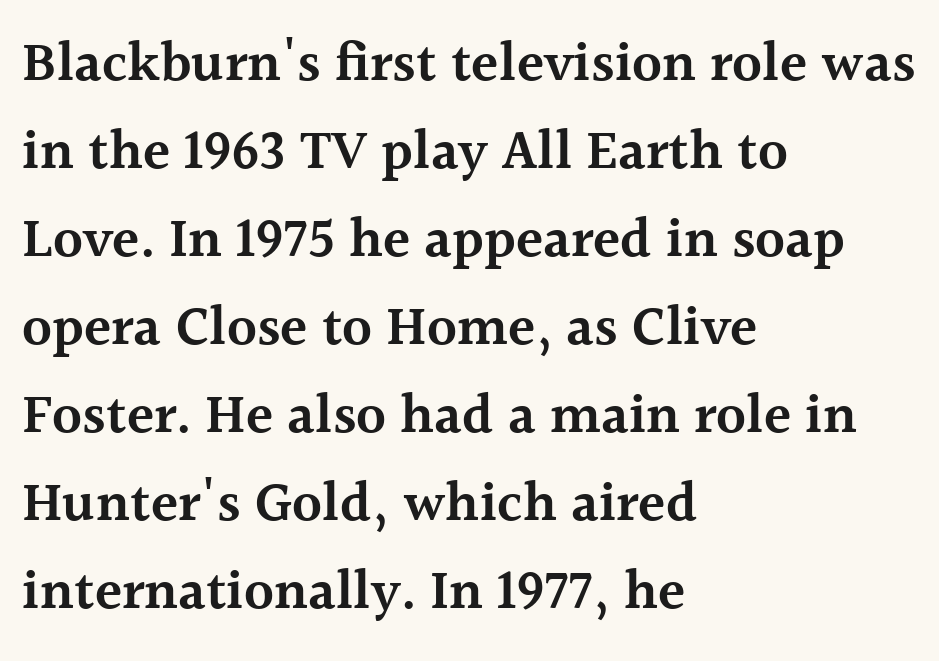
Q: Is the text bold? A: Semi-bold.
Q: Is the text italic (slanted)? A: No, it is upright.
Q: Is the typeface a serif or a sans-serif typeface? A: Serif.
Q: Is the text underlined? A: No.
Q: How is the paragraph aligned? A: Left-aligned.
Q: Is the spacing between letters normal or unusually wide? A: Normal.
Q: Is the spacing between lines tight, normal or loose? A: Normal.
Q: Width (condensed, normal, or wide)? A: Normal.
Q: x-height? A: Medium.
Q: Monospaced? A: No.
